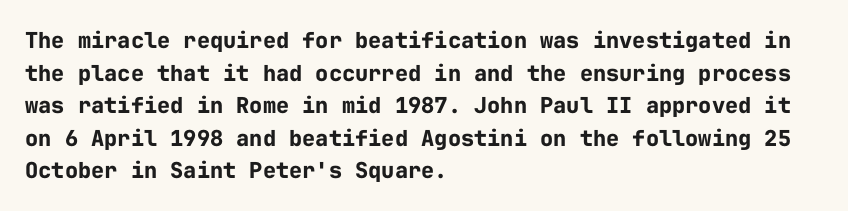
Q: Is the text bold? A: Yes.
Q: Is the text italic (slanted)? A: No, it is upright.
Q: Is the text underlined? A: No.
Q: How is the paragraph aligned? A: Left-aligned.
Q: Is the spacing between letters normal or unusually wide? A: Normal.
Q: Is the spacing between lines tight, normal or loose? A: Normal.
